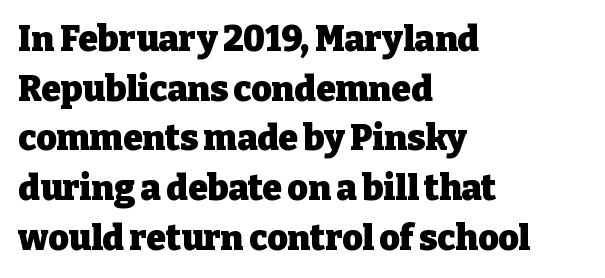
The image shows 35 px heavy serif type, upright; set left-aligned, normal line spacing (1.42x), normal letter spacing, not underlined; low stroke contrast and a medium x-height.
